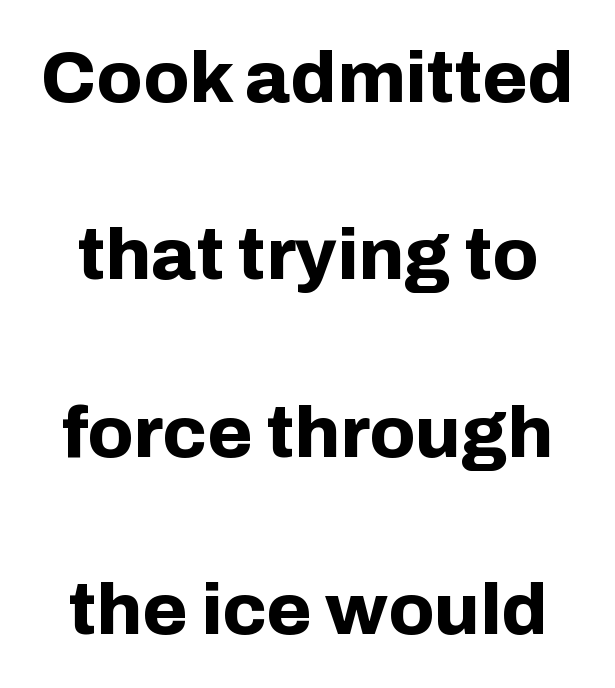
Lines of text with bare space underneath. A great deal of white space separates one row of letters from the next. Regarding serifs, this sample does without them. On the weight axis this lands at bold, roughly 700.
